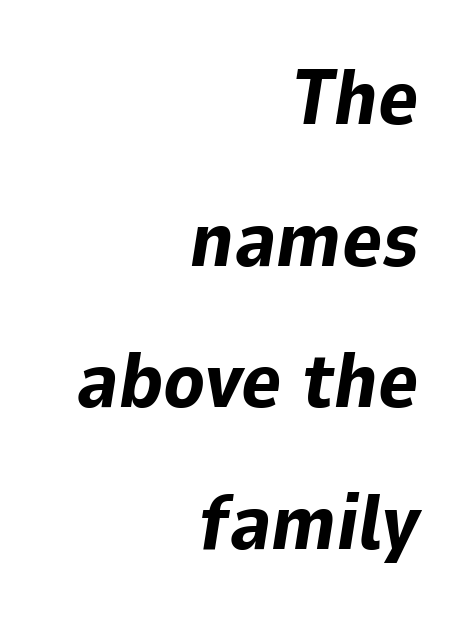
Q: Is the text bold? A: Yes.
Q: Is the text italic (slanted)? A: Yes, it leans right by about 9 degrees.
Q: Is the text underlined? A: No.
Q: How is the paragraph aligned? A: Right-aligned.
Q: Is the spacing between letters normal or unusually wide? A: Normal.
Q: Width (condensed, normal, or wide)? A: Normal.
Q: Stroke contrast? A: Low.
Q: x-height? A: Medium.
Q: Monospaced? A: No.
